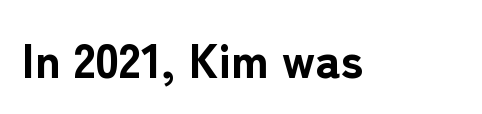
The image shows 48 px bold sans-serif type, upright; set normal letter spacing, not underlined; low stroke contrast and a medium x-height.
